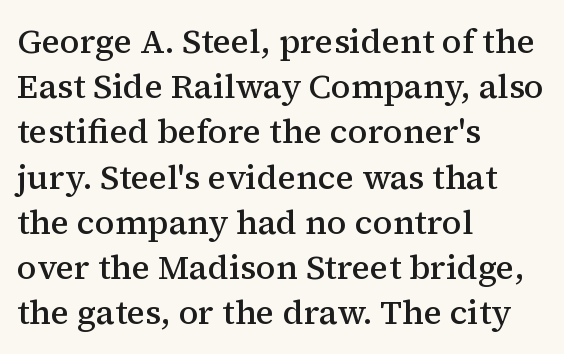
In terms of posture, this sample is upright. Caption: semibold face, moderately heavy strokes. These lines are rendered in a variable-pitch font. Glyph-to-glyph distance matches everyday printed text.
